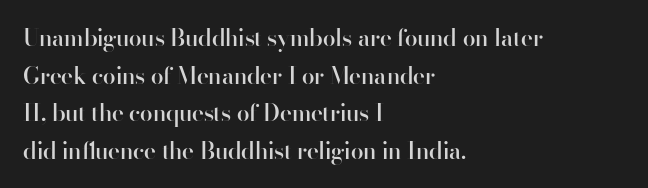
Beneath every word, the page is bare. Default kerning and tracking; the words read as compact shapes. Upright lettering throughout. Students, observe: this is what conventionally led text looks like. Typesetter's note: demi weight, one step under bold. All the whitespace from short lines collects on the right.
